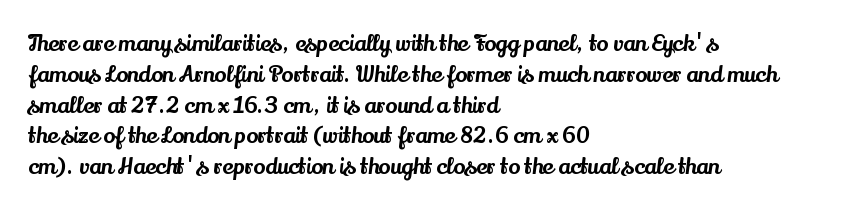
The image shows 22 px text type; set left-aligned, normal line spacing (1.4x), normal letter spacing, not underlined.
